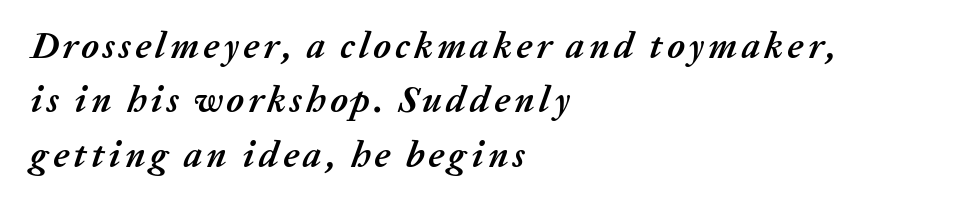
Q: Is the text bold? A: Yes.
Q: Is the text italic (slanted)? A: Yes, it leans right by about 20 degrees.
Q: Is the text underlined? A: No.
Q: How is the paragraph aligned? A: Left-aligned.
Q: Is the spacing between lines tight, normal or loose? A: Normal.
Q: Width (condensed, normal, or wide)? A: Normal.
Q: Stroke contrast? A: Medium.
Q: x-height? A: Medium.
Q: Monospaced? A: No.
